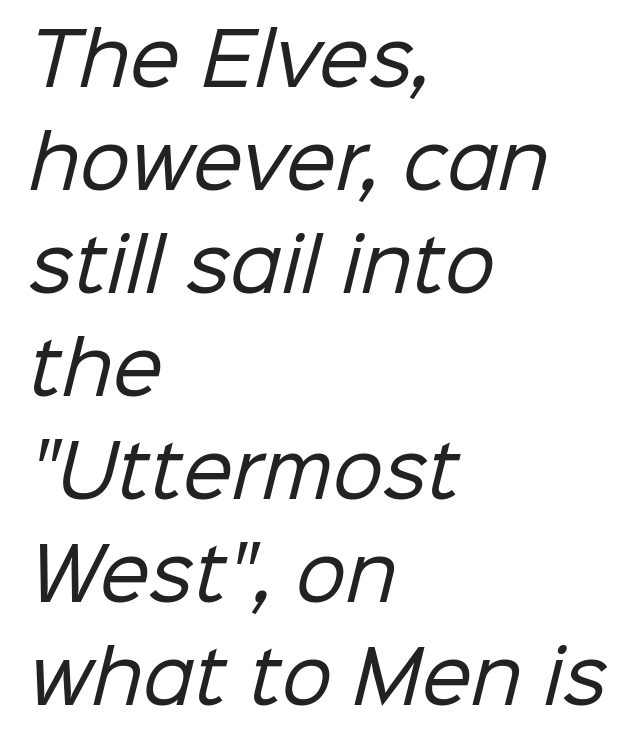
Q: Is the text bold? A: No.
Q: Is the typeface a serif or a sans-serif typeface? A: Sans-serif.
Q: Is the text underlined? A: No.
Q: How is the paragraph aligned? A: Left-aligned.
Q: Is the spacing between letters normal or unusually wide? A: Normal.
Q: Is the spacing between lines tight, normal or loose? A: Normal.
Q: Width (condensed, normal, or wide)? A: Normal.
Q: Stroke contrast? A: Low.
Q: x-height? A: Medium.
Q: Monospaced? A: No.
